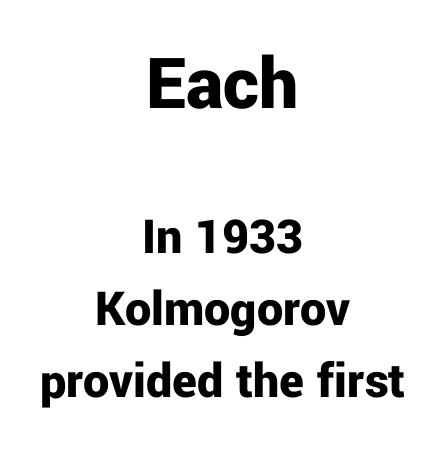
Anything drawn beneath the words? Only blank space. A normal amount of white space separates one row of letters from the next. Characters follow at the spacing the type designer built in. Each glyph is drawn with heavy, bold strokes. Is this a sans? Yes — the strokes have no serifs. You can tell it's not italic because the verticals are truly vertical.
